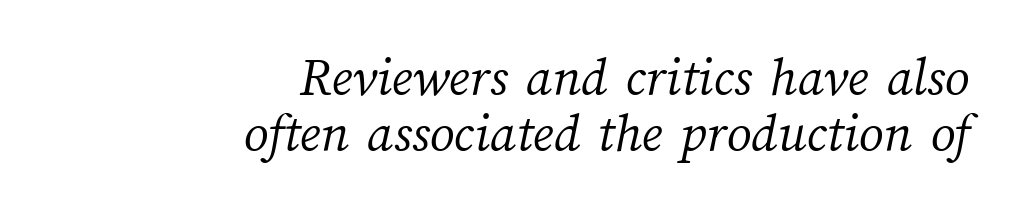
The image shows 55 px light type; set right-aligned, tight line spacing (1.02x), normal letter spacing, not underlined; medium stroke contrast and a medium x-height.
